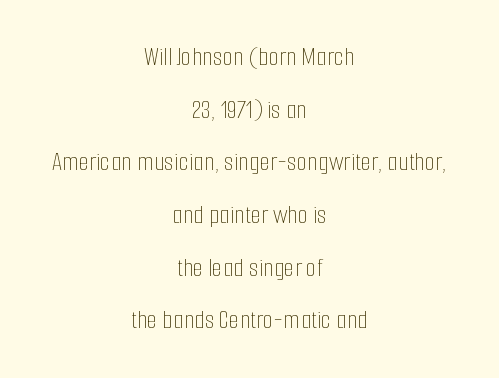
The image shows 27 px text type, upright; set centered, loose line spacing (1.95x), normal letter spacing, not underlined.
